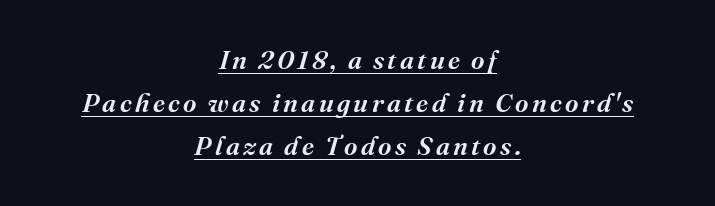
The vertical gap from one line to the next is medium. The passage shown leans; its letterforms are oblique. Glance below the letters and you will spot a drawn line. Alignment: centered.
